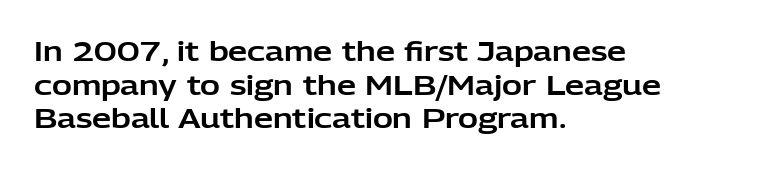
Q: Is the text italic (slanted)? A: No, it is upright.
Q: Is the text underlined? A: No.
Q: How is the paragraph aligned? A: Left-aligned.
Q: Is the spacing between letters normal or unusually wide? A: Normal.
Q: Is the spacing between lines tight, normal or loose? A: Normal.
